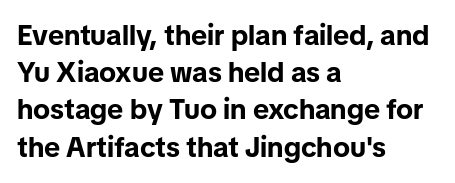
Caption: bold face, heavy strokes. Reading down the column, the eye jumps a familiar distance to each next line. Do the characters align in a grid? No, the font is proportional. Honestly, there is no underline to notice here at all. Italic: no, the glyphs are upright roman.
